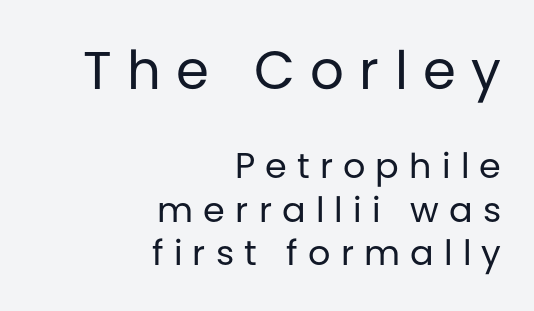
The image shows 53 px regular-weight sans-serif type, upright; set right-aligned, line spacing 1.24x, unusually wide letter spacing (+0.29 em), not underlined; the first (top) block is 1.51x larger; low stroke contrast and a large x-height.
